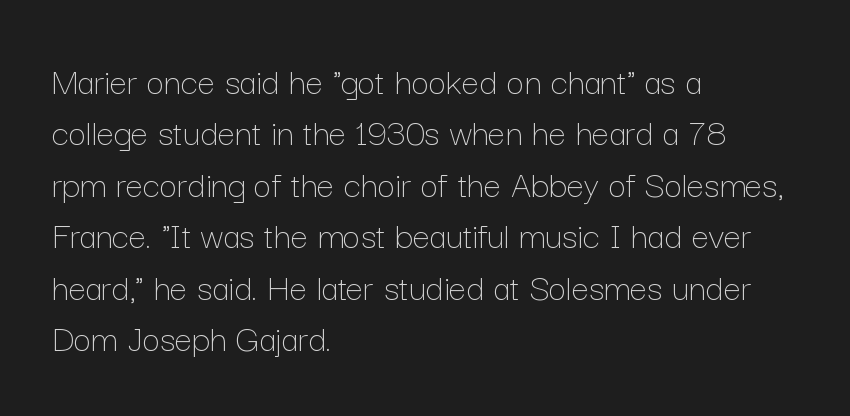
Q: Is the text bold? A: No.
Q: Is the text italic (slanted)? A: No, it is upright.
Q: Is the text underlined? A: No.
Q: How is the paragraph aligned? A: Left-aligned.
Q: Is the spacing between letters normal or unusually wide? A: Normal.
Q: Is the spacing between lines tight, normal or loose? A: Normal.
Q: Width (condensed, normal, or wide)? A: Normal.
Q: Stroke contrast? A: Low.
Q: x-height? A: Medium.
Q: Monospaced? A: No.
